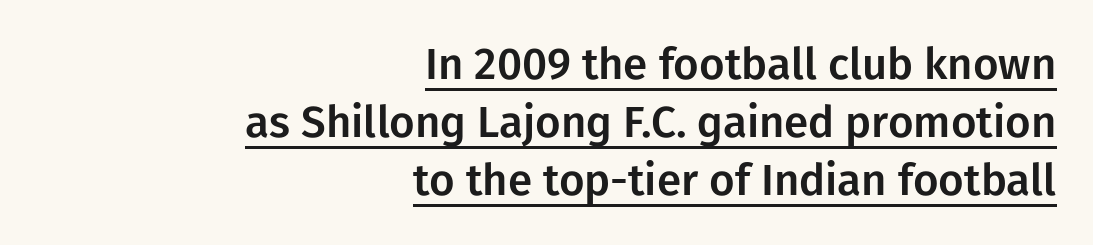
{"serif": "no", "italic": "no", "width": "normal", "stroke_contrast": "low", "x_height": "medium", "monospaced": "no", "underline": "yes", "align": "right", "line_spacing": "normal", "line_spacing_ratio": 1.32, "letter_spacing": "normal", "letter_spacing_em": 0.0, "glyph_px": 44}
